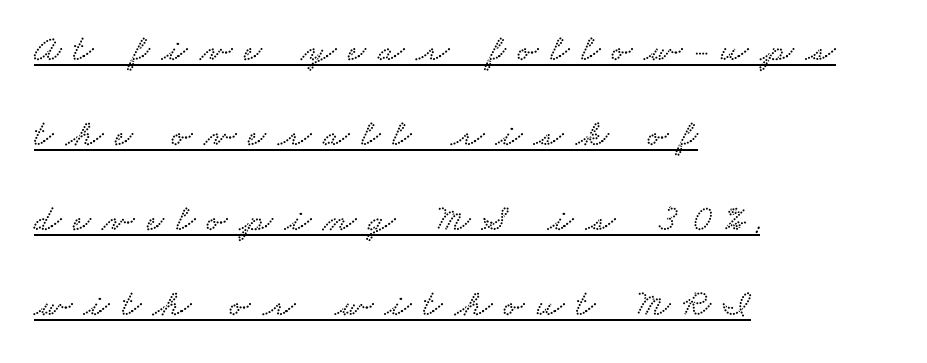
{"serif": "yes", "width": "wide", "stroke_contrast": "low", "x_height": "small", "monospaced": "no", "underline": "yes", "align": "left", "line_spacing": "loose", "line_spacing_ratio": 2.24, "letter_spacing": "wide", "letter_spacing_em": 0.32, "glyph_px": 38}
